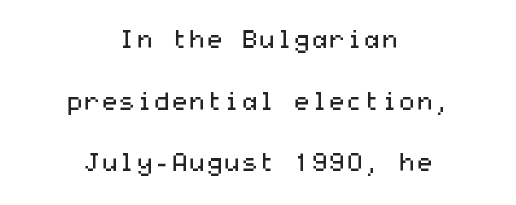
Nothing heavy about these letters — not bold at all. In CSS terms this would be text-align: center. Honestly, the rows look like they've been pulled way apart. Letter spacing: default. You can tell it's not italic because the verticals are truly vertical.
